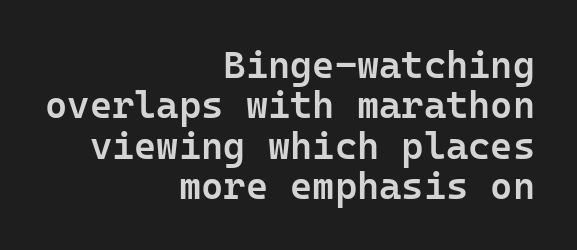
Q: Is the text bold? A: Semi-bold.
Q: Is the text italic (slanted)? A: No, it is upright.
Q: Is the typeface a serif or a sans-serif typeface? A: Sans-serif.
Q: Is the text underlined? A: No.
Q: How is the paragraph aligned? A: Right-aligned.
Q: Is the spacing between letters normal or unusually wide? A: Normal.
Q: Is the spacing between lines tight, normal or loose? A: Tight.
Q: Width (condensed, normal, or wide)? A: Normal.
Q: Stroke contrast? A: Low.
Q: x-height? A: Medium.
Q: Monospaced? A: Yes.
